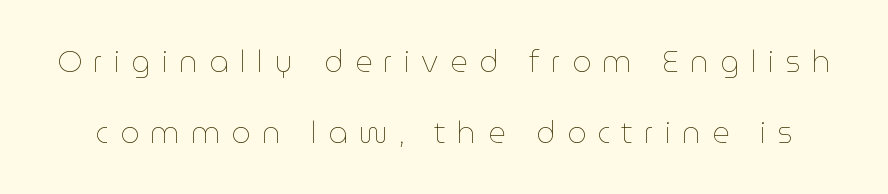
Looks like regular typesetting: each glyph gets only the width it needs. Notice how the stems are strictly vertical — no italics here. No letter is thick-stroked: the sample isn't bold. Leading is clearly above the norm, producing a sparse column.
